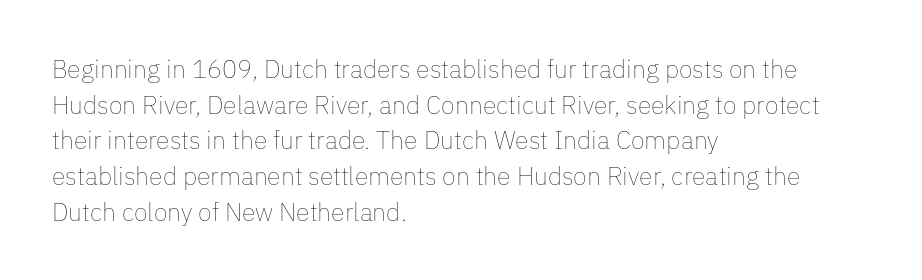
Q: Is the text bold? A: No.
Q: Is the text italic (slanted)? A: No, it is upright.
Q: Is the text underlined? A: No.
Q: How is the paragraph aligned? A: Left-aligned.
Q: Is the spacing between letters normal or unusually wide? A: Normal.
Q: Is the spacing between lines tight, normal or loose? A: Normal.
